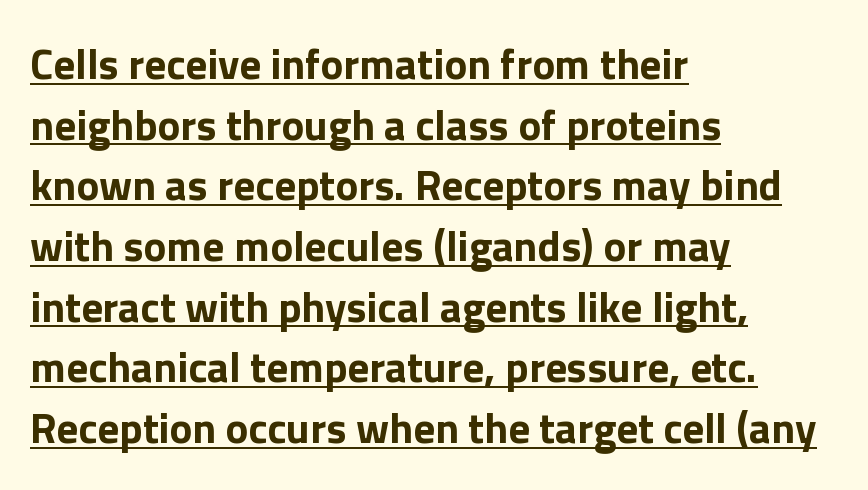
{"serif": "no", "italic": "no", "bold": "yes", "weight": "bold", "width": "normal", "x_height": "medium", "monospaced": "no", "underline": "yes", "align": "left", "line_spacing": "normal", "line_spacing_ratio": 1.41, "letter_spacing": "normal", "letter_spacing_em": 0.0, "glyph_px": 43}
